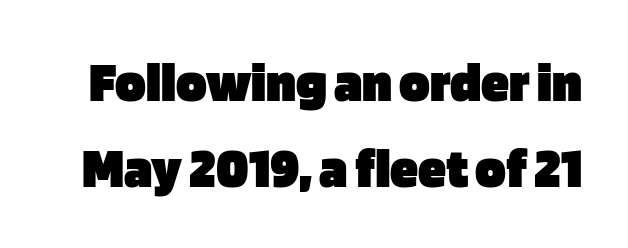
Q: Is the text bold? A: Yes.
Q: Is the text italic (slanted)? A: No, it is upright.
Q: Is the typeface a serif or a sans-serif typeface? A: Sans-serif.
Q: Is the text underlined? A: No.
Q: Is the spacing between letters normal or unusually wide? A: Normal.
Q: Is the spacing between lines tight, normal or loose? A: Normal.
Q: Width (condensed, normal, or wide)? A: Normal.
Q: Stroke contrast? A: Low.
Q: x-height? A: Large.
Q: Monospaced? A: No.
